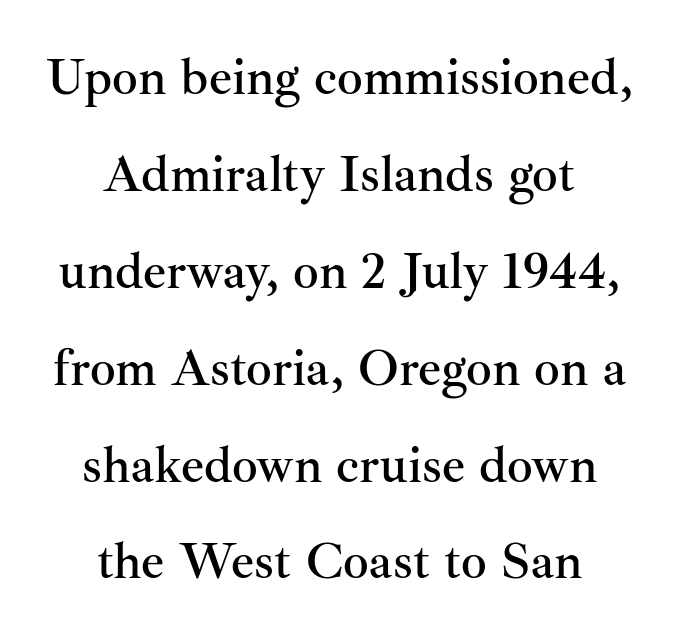
The image shows 51 px serif type, upright; set centered, loose line spacing (1.9x), normal letter spacing, not underlined; medium stroke contrast and a small x-height.
